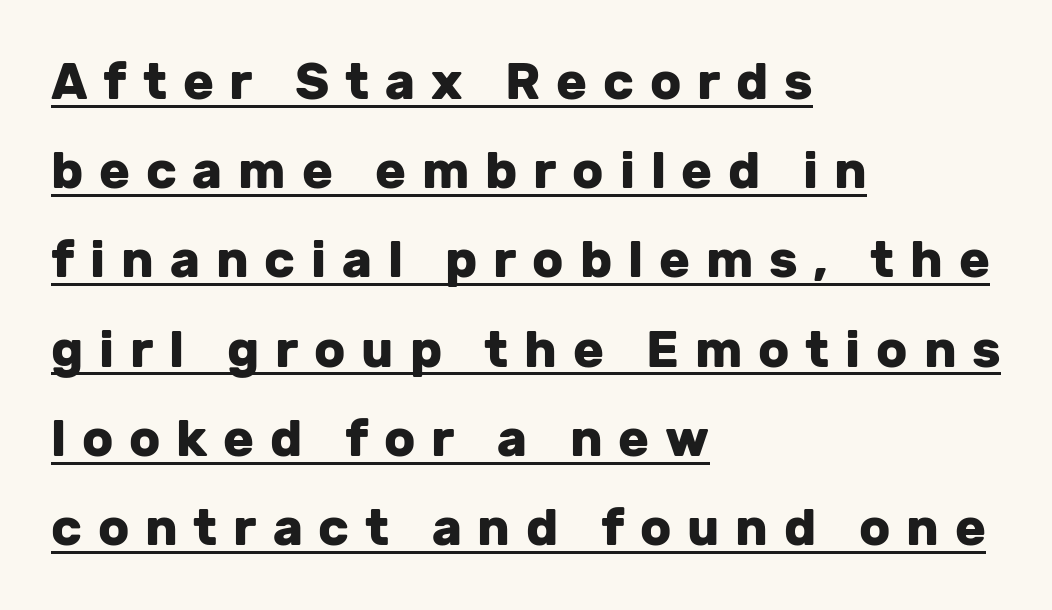
Letterform terminals end flat and unadorned throughout the passage. Heavy-handed strokes throughout: this text is bold. Is this a fixed-width face? No — the glyphs have proportional, varying widths. Posture: upright roman.
